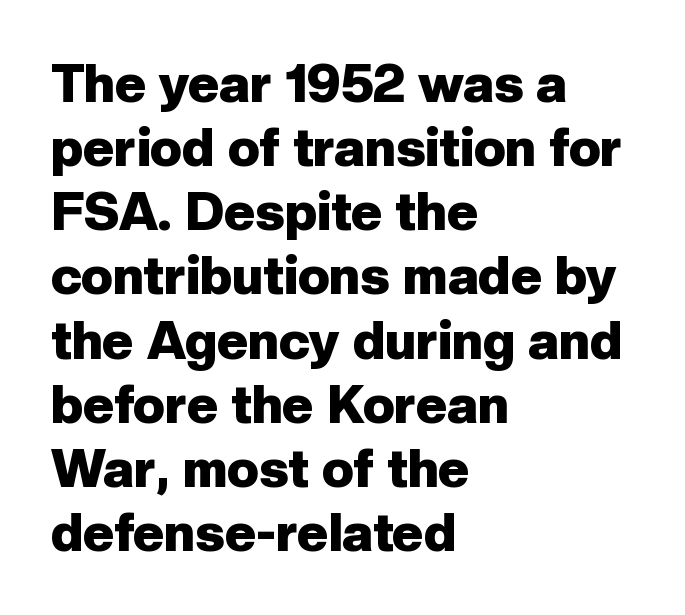
The image shows 53 px heavy sans-serif type, upright; set left-aligned, line spacing 1.21x, normal letter spacing, not underlined; low stroke contrast and a medium x-height.
